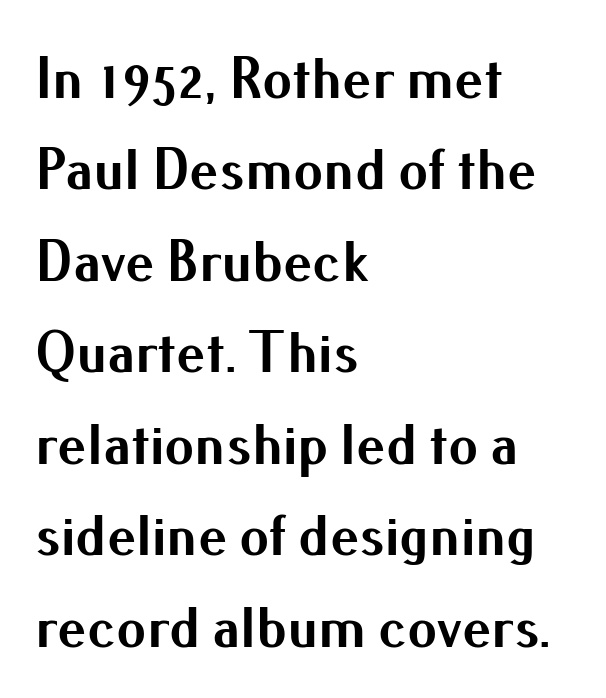
{"serif": "no", "italic": "no", "bold": "yes", "weight": "bold", "width": "normal", "stroke_contrast": "medium", "x_height": "small", "monospaced": "no", "underline": "no", "align": "left", "line_spacing": "normal", "line_spacing_ratio": 1.55, "letter_spacing": "normal", "letter_spacing_em": 0.0, "glyph_px": 59}
